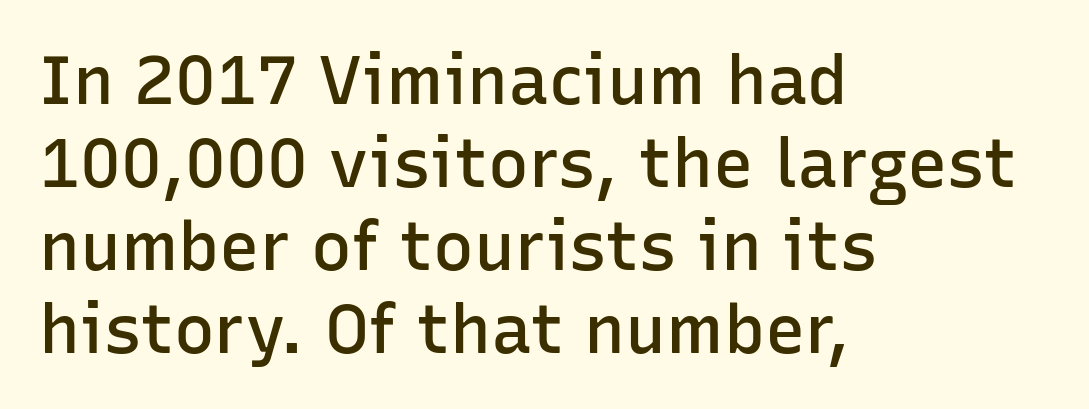
{"serif": "no", "italic": "no", "bold": "semi", "weight": "semibold", "width": "normal", "stroke_contrast": "low", "x_height": "medium", "monospaced": "no", "underline": "no", "align": "left", "line_spacing_ratio": 1.22, "letter_spacing": "normal", "letter_spacing_em": 0.0, "glyph_px": 68}
